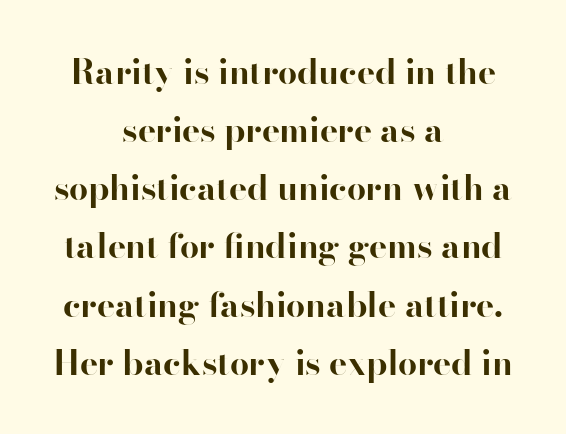
These lines are rendered in a variable-pitch font. What kind of face is this? One without serifs — a sans. Neither beginnings nor endings align; midpoints do. A full-strength bold gives these letters their thick strokes. The letterforms sit shoulder to shoulder at normal distance. This rendering features lettering with no underline.
